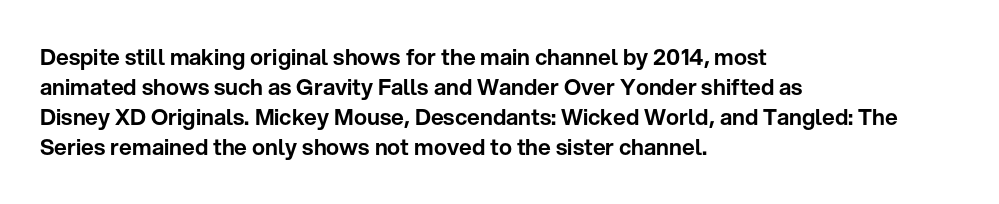
Q: Is the text italic (slanted)? A: No, it is upright.
Q: Is the text underlined? A: No.
Q: How is the paragraph aligned? A: Left-aligned.
Q: Is the spacing between letters normal or unusually wide? A: Normal.
Q: Is the spacing between lines tight, normal or loose? A: Normal.
